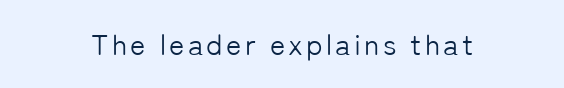
Q: Is the text bold? A: No.
Q: Is the text italic (slanted)? A: No, it is upright.
Q: Is the typeface a serif or a sans-serif typeface? A: Sans-serif.
Q: Is the text underlined? A: No.
Q: Width (condensed, normal, or wide)? A: Normal.
Q: Stroke contrast? A: Low.
Q: x-height? A: Medium.
Q: Monospaced? A: No.
